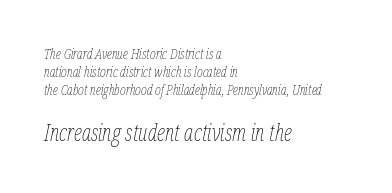
The image shows 23 px text type, italic (leaning right); set left-aligned, normal line spacing (1.28x), normal letter spacing, not underlined; the second (bottom) block is 1.64x larger.
